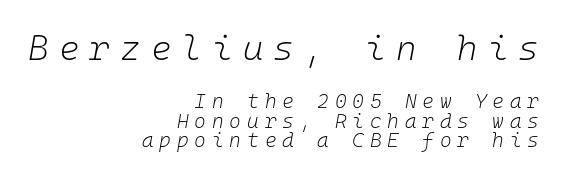
{"italic": "yes", "lean": "right", "slant_degrees": 10, "bold": "no", "weight": "light", "width": "normal", "stroke_contrast": "low", "x_height": "medium", "monospaced": "yes", "underline": "no", "align": "right", "line_spacing": "tight", "line_spacing_ratio": 0.98, "letter_spacing": "wide", "letter_spacing_em": 0.29, "larger_block": "first", "size_ratio": 1.75, "glyph_px": 35}
